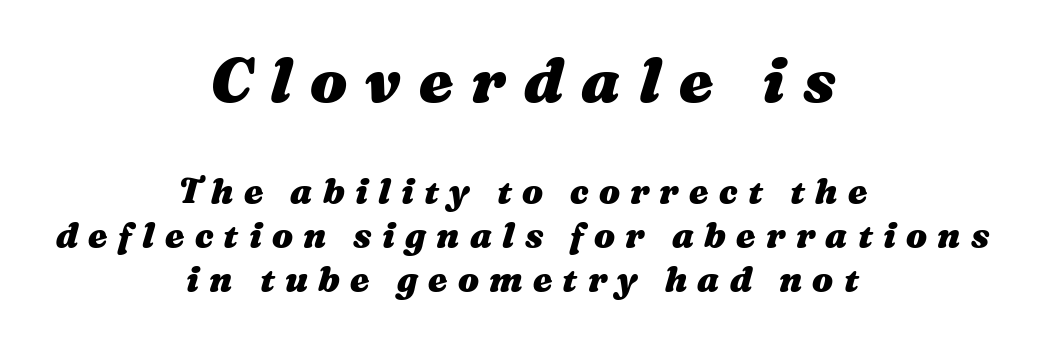
Of the two passages, the one on top uses the larger point size. Note the varied advance widths — an 'i' is clearly narrower than an 'm'. Is there much room between lines? A standard amount, neither cramped nor airy. Every row of glyphs is offset so its center matches the block's center. Has an underline been added? It has not.
